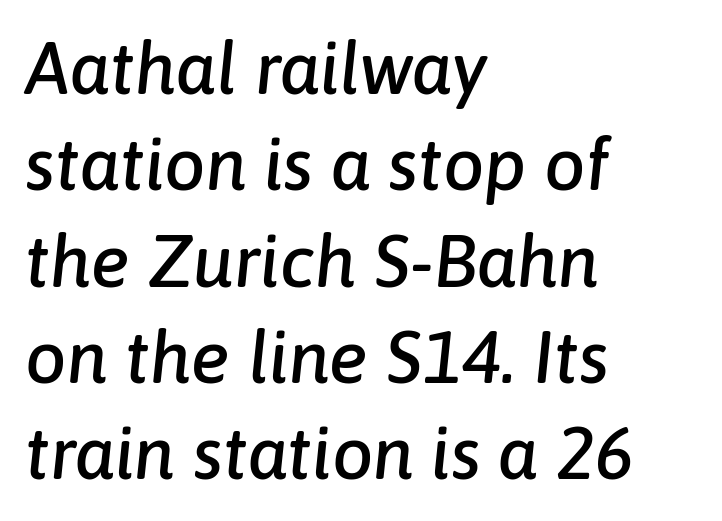
{"italic": "yes", "lean": "right", "slant_degrees": 6, "width": "normal", "stroke_contrast": "low", "x_height": "medium", "monospaced": "no", "underline": "no", "align": "left", "line_spacing": "normal", "line_spacing_ratio": 1.32, "letter_spacing": "normal", "letter_spacing_em": 0.0, "glyph_px": 73}
